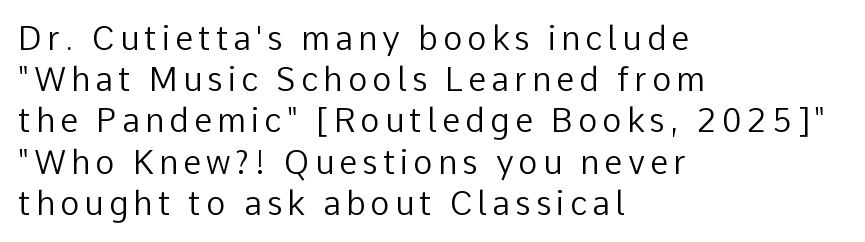
{"serif": "no", "italic": "no", "bold": "no", "weight": "regular", "width": "normal", "stroke_contrast": "low", "x_height": "medium", "monospaced": "no", "underline": "no", "align": "left", "line_spacing": "normal", "line_spacing_ratio": 1.25, "glyph_px": 33}
